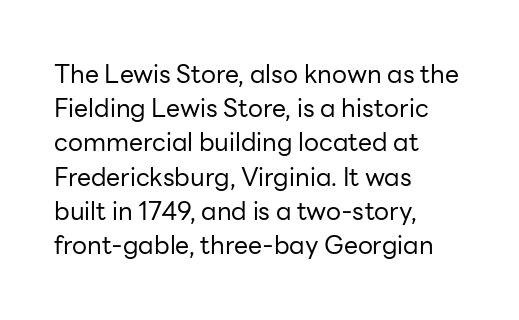
The image shows 25 px text type, upright; set left-aligned, normal line spacing (1.37x), normal letter spacing, not underlined.
